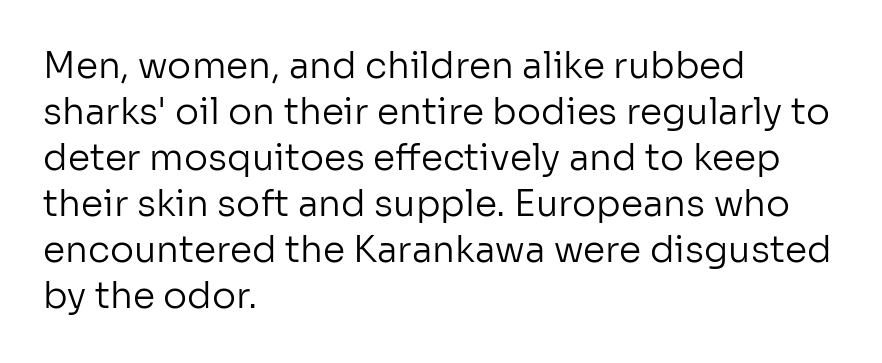
Q: Is the text bold? A: No.
Q: Is the text italic (slanted)? A: No, it is upright.
Q: Is the typeface a serif or a sans-serif typeface? A: Sans-serif.
Q: Is the text underlined? A: No.
Q: How is the paragraph aligned? A: Left-aligned.
Q: Is the spacing between letters normal or unusually wide? A: Normal.
Q: Is the spacing between lines tight, normal or loose? A: Normal.
Q: Width (condensed, normal, or wide)? A: Normal.
Q: Stroke contrast? A: Low.
Q: x-height? A: Medium.
Q: Monospaced? A: No.
